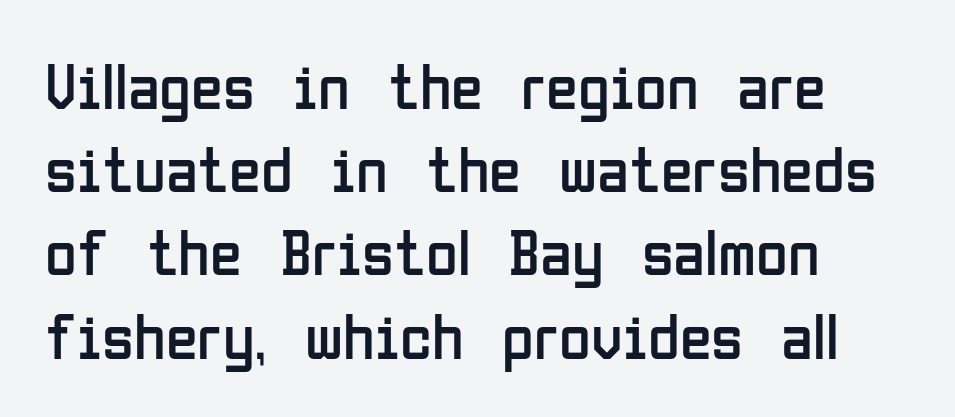
The image shows 65 px regular-weight, condensed sans-serif type, upright; set left-aligned, normal line spacing (1.28x), normal letter spacing, not underlined; low stroke contrast and a medium x-height.
